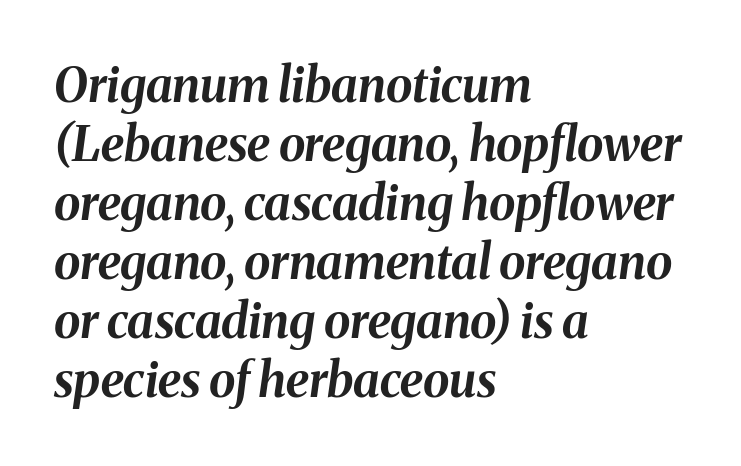
Is this a fixed-width face? No — the glyphs have proportional, varying widths. The rendering anchors every line to the left-hand side. This is oblique type, the kind used for emphasis or titles. Summary of weight: heavy, a full bold. Words float on clear page, feet unadorned. Observe the ordinary spacing: letters are neighbours, not strangers.
